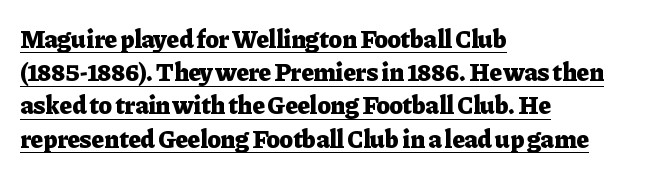
Q: Is the text bold? A: Yes.
Q: Is the text italic (slanted)? A: No, it is upright.
Q: Is the text underlined? A: Yes.
Q: How is the paragraph aligned? A: Left-aligned.
Q: Is the spacing between letters normal or unusually wide? A: Normal.
Q: Is the spacing between lines tight, normal or loose? A: Normal.
